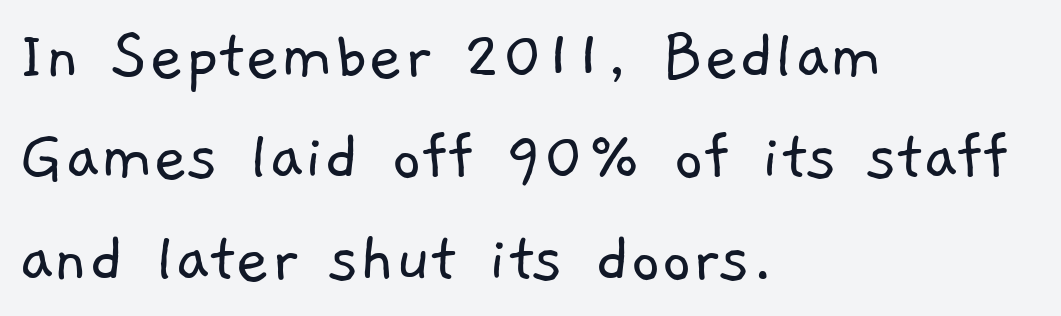
Alignment: flush left. The horizontal fit of the characters is conventional and even. I'd call this a sans setting — the letters go barefoot. Regular leading. Proportional: the letters do not fall into vertical columns.
